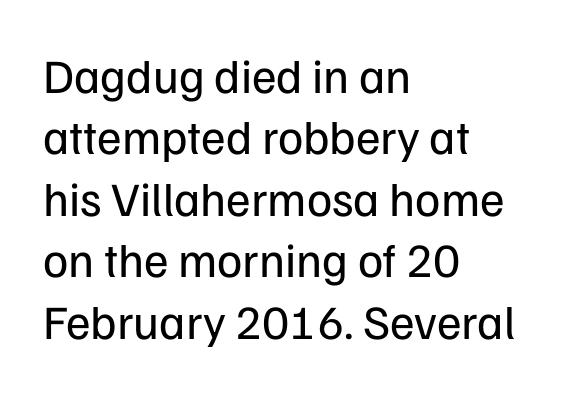
The axis of the letterforms is exactly vertical. Bare-footed words on every line. Nothing heavy about these letters — not bold at all. Is this a sans? Yes — the strokes have no serifs. Each letter keeps its own natural width here, so spacing adapts to shape. This rendering uses left alignment, leaving the right contour irregular.
